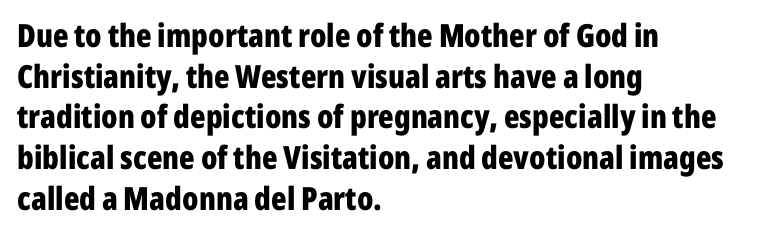
{"serif": "no", "italic": "no", "bold": "yes", "weight": "bold", "width": "condensed", "stroke_contrast": "low", "x_height": "medium", "monospaced": "no", "underline": "no", "align": "left", "line_spacing": "normal", "line_spacing_ratio": 1.27, "letter_spacing": "normal", "letter_spacing_em": 0.0, "glyph_px": 32}
